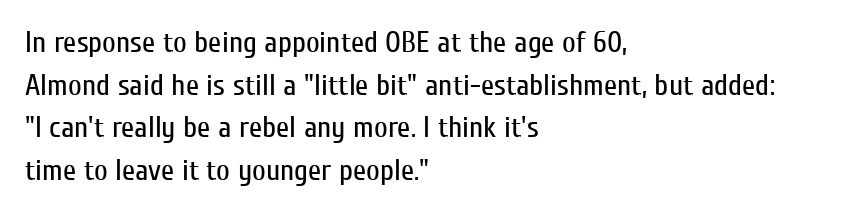
The image shows 30 px regular-weight, condensed sans-serif type, upright; set left-aligned, normal line spacing (1.42x), normal letter spacing, not underlined; low stroke contrast and a medium x-height.
